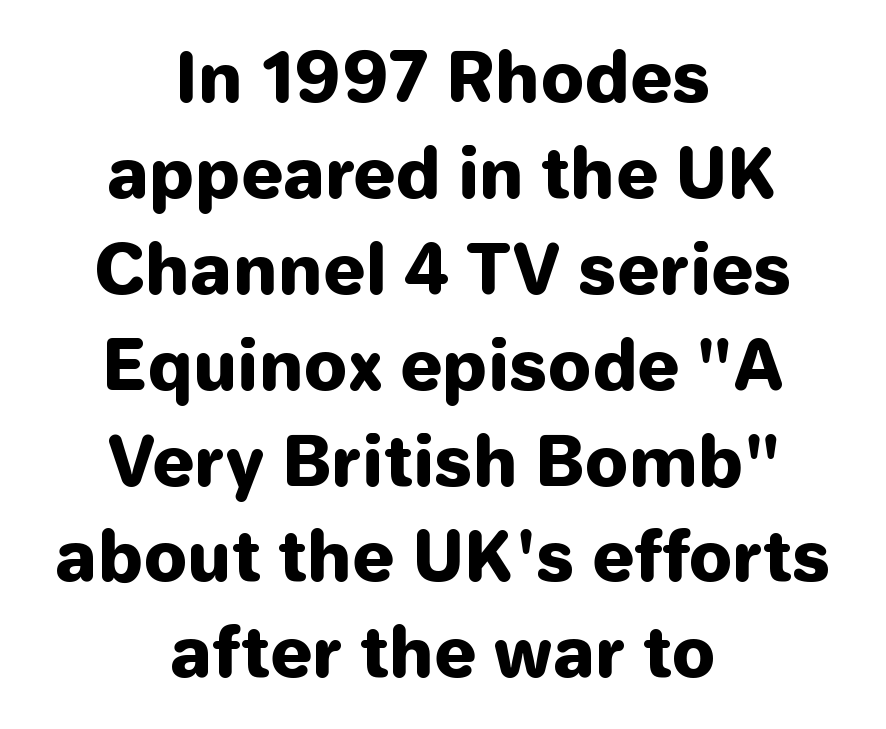
Visually the block forms a symmetrical silhouette, jagged on both flanks. The rendering uses a moderate line-height, typical for paragraphs. The face used here is proportionally spaced, like ordinary book or web type. Has an underline been added? It has not. You could call the tracking neutral — neither tight nor loose.
